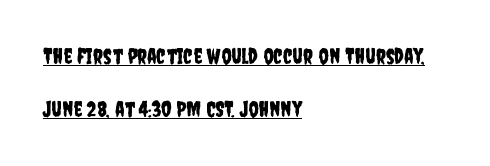
Q: Is the text italic (slanted)? A: No, it is upright.
Q: Is the text underlined? A: Yes.
Q: How is the paragraph aligned? A: Left-aligned.
Q: Is the spacing between letters normal or unusually wide? A: Normal.
Q: Is the spacing between lines tight, normal or loose? A: Loose.
